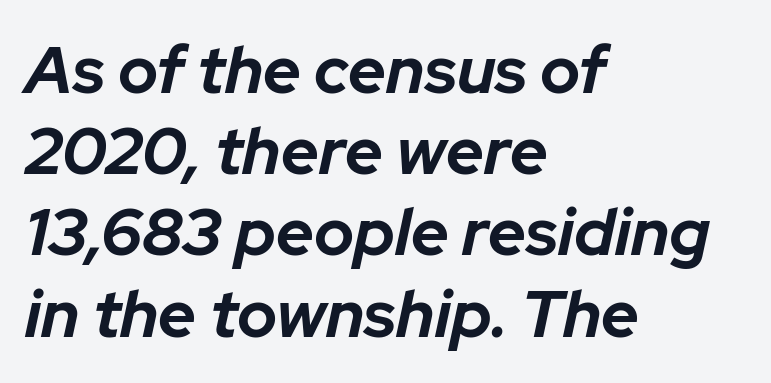
The image shows 66 px bold type, italic (leaning right); set left-aligned, line spacing 1.23x, normal letter spacing, not underlined; low stroke contrast and a medium x-height.
